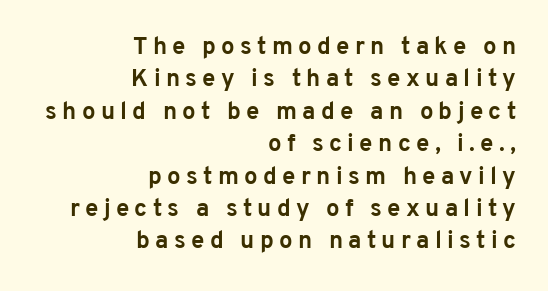
Q: Is the text bold? A: Yes.
Q: Is the text italic (slanted)? A: No, it is upright.
Q: Is the text underlined? A: No.
Q: How is the paragraph aligned? A: Right-aligned.
Q: Is the spacing between letters normal or unusually wide? A: Unusually wide.
Q: Is the spacing between lines tight, normal or loose? A: Normal.
